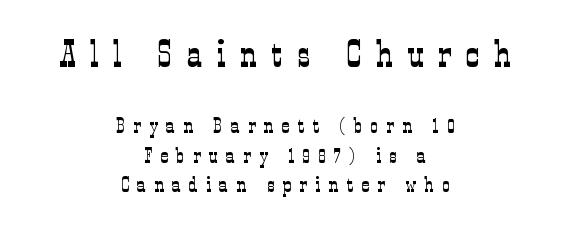
Q: Is the text bold? A: No.
Q: Is the text italic (slanted)? A: No, it is upright.
Q: Is the typeface a serif or a sans-serif typeface? A: Serif.
Q: Is the text underlined? A: No.
Q: How is the paragraph aligned? A: Centered.
Q: Is the spacing between letters normal or unusually wide? A: Unusually wide.
Q: Is the spacing between lines tight, normal or loose? A: Normal.
Q: Which block of text is set in a larger size, the first (top) or the second (bottom)? A: The first (top) one.
Q: Width (condensed, normal, or wide)? A: Condensed.
Q: Stroke contrast? A: Low.
Q: x-height? A: Medium.
Q: Monospaced? A: No.
